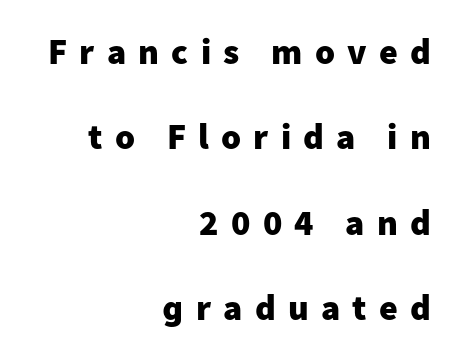
Plenty of ink on the page — the face is bold. Rule under the text: the space is simply empty. The leading is generous, giving the passage an open texture. Leftover space on each line is placed entirely before the opening word. Character widths vary here, with narrow letters taking less room than wide ones. The rendering shows plain stroke endings on the letterforms — a sans-serif design.
